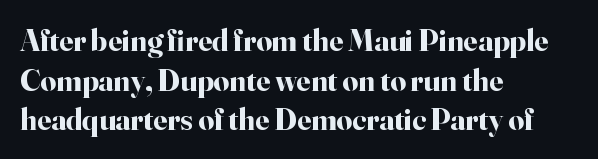
The image shows 31 px bold serif type, upright; set left-aligned, normal line spacing (1.28x), normal letter spacing, not underlined; high stroke contrast and a small x-height.
